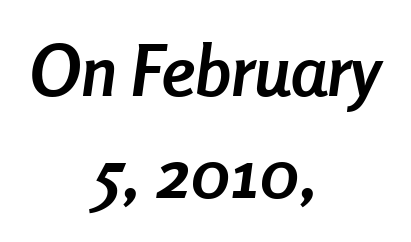
Q: Is the text bold? A: Yes.
Q: Is the text italic (slanted)? A: Yes, it leans right by about 8 degrees.
Q: Is the text underlined? A: No.
Q: How is the paragraph aligned? A: Centered.
Q: Is the spacing between letters normal or unusually wide? A: Normal.
Q: Is the spacing between lines tight, normal or loose? A: Normal.
Q: Width (condensed, normal, or wide)? A: Condensed.
Q: Stroke contrast? A: Low.
Q: x-height? A: Medium.
Q: Monospaced? A: No.
